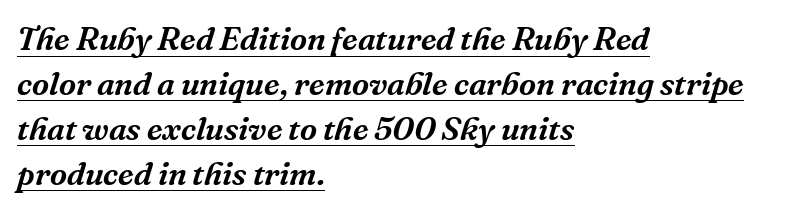
Honestly, the letter spacing is just normal — you wouldn't notice it. Whoever set this chose a conventional vertical rhythm. The designer went with a serif here, giving each stem small feet. Compared with undecorated copy, this sample adds a rule below the words.
